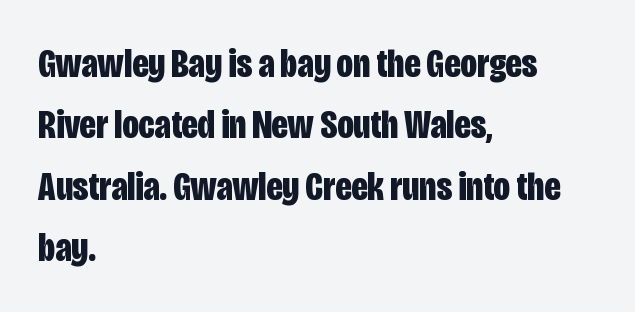
The image shows 41 px bold, condensed sans-serif type, upright; set left-aligned, normal line spacing (1.5x), normal letter spacing, not underlined; low stroke contrast and a large x-height.
